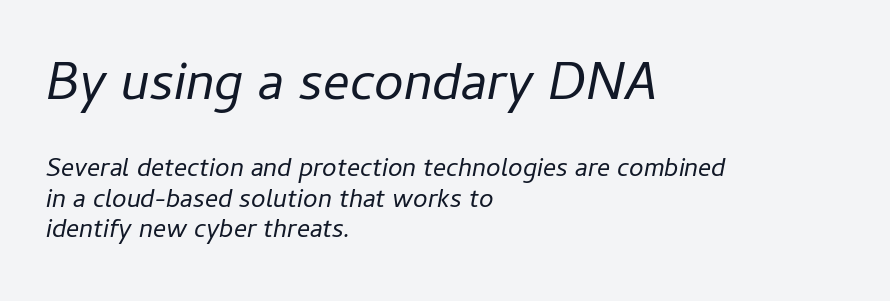
Which margin do the lines hug? The left one — the right edge is uneven. Words float on clear page, feet unadorned. Quick note: italic. Short note: letters normally spaced.
